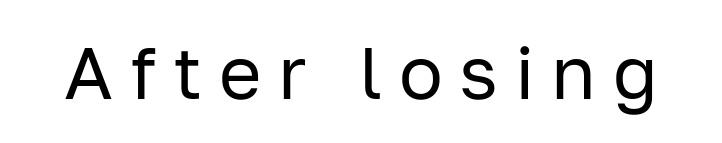
The passage shown is typed in a proportional face where columns would drift. Each row of text sits above clean, open space. Nothing heavy about these letters — not bold at all. The glyphs in this specimen are sans serif.
